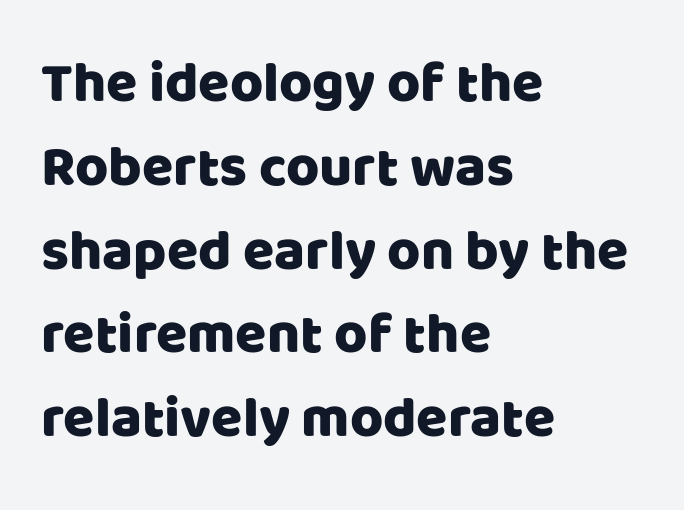
The image shows 57 px sans-serif type, upright; set left-aligned, normal line spacing (1.47x), normal letter spacing, not underlined; low stroke contrast and a large x-height.
